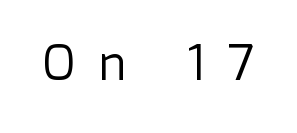
Q: Is the text bold? A: No.
Q: Is the text italic (slanted)? A: No, it is upright.
Q: Is the typeface a serif or a sans-serif typeface? A: Sans-serif.
Q: Is the text underlined? A: No.
Q: Is the spacing between letters normal or unusually wide? A: Unusually wide.
Q: Width (condensed, normal, or wide)? A: Normal.
Q: Stroke contrast? A: Low.
Q: x-height? A: Medium.
Q: Monospaced? A: No.
